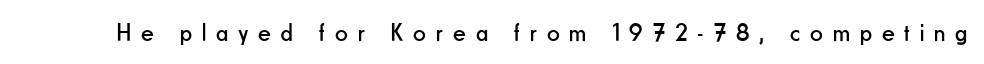
The image shows 25 px text type, upright; set unusually wide letter spacing (+0.4 em), not underlined.
